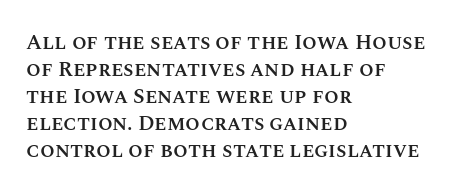
{"italic": "no", "bold": "semi", "underline": "no", "align": "left", "line_spacing": "normal", "line_spacing_ratio": 1.29, "letter_spacing": "normal", "letter_spacing_em": 0.0, "glyph_px": 21}
